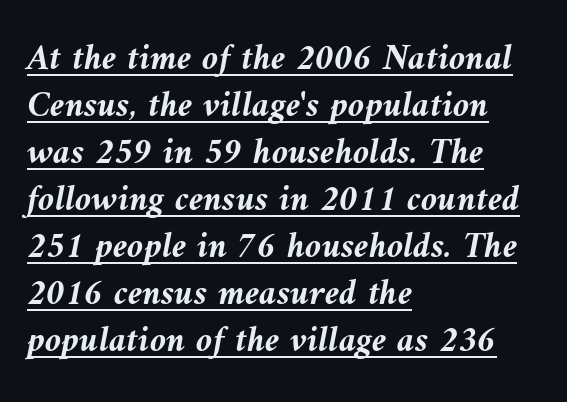
Pretty heavy lettering here — definitely bold. Students, observe the line beneath the letters — that is underlining. Proportional: the letters do not fall into vertical columns. Short note: letters normally spaced. The rows are spaced the way most documents space them.
